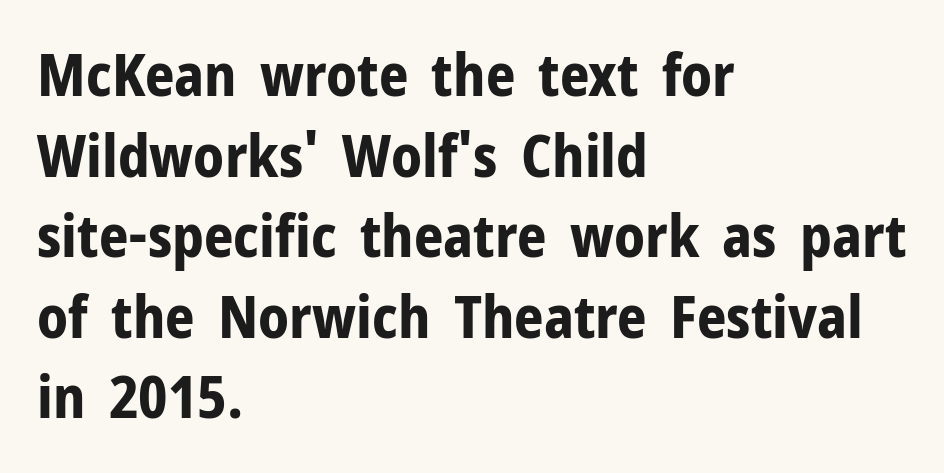
The image shows 58 px bold sans-serif type, upright; set left-aligned, normal line spacing (1.39x), normal letter spacing, not underlined; low stroke contrast and a medium x-height.
